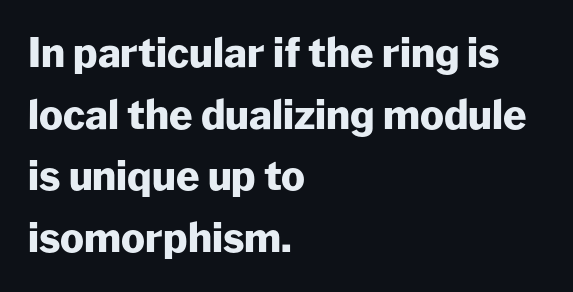
The image shows 40 px heavy sans-serif type, upright; set left-aligned, normal line spacing (1.54x), normal letter spacing, not underlined; low stroke contrast and a medium x-height.
